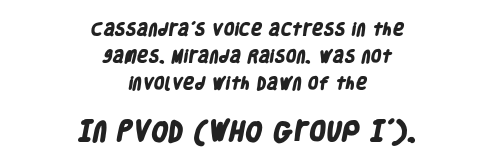
The image shows 22 px bold type; set centered, loose line spacing (1.92x), normal letter spacing, not underlined; the second (bottom) block is 1.57x larger.
